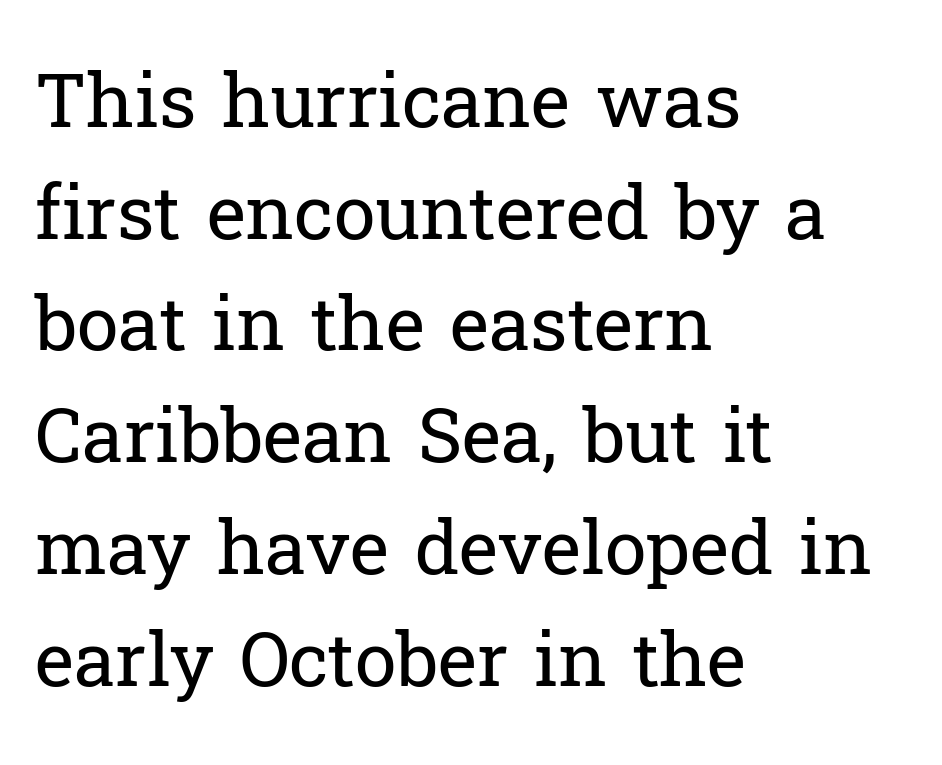
Q: Is the text bold? A: No.
Q: Is the text italic (slanted)? A: No, it is upright.
Q: Is the typeface a serif or a sans-serif typeface? A: Serif.
Q: Is the text underlined? A: No.
Q: How is the paragraph aligned? A: Left-aligned.
Q: Is the spacing between letters normal or unusually wide? A: Normal.
Q: Is the spacing between lines tight, normal or loose? A: Normal.
Q: Width (condensed, normal, or wide)? A: Normal.
Q: Stroke contrast? A: Low.
Q: x-height? A: Medium.
Q: Monospaced? A: No.
